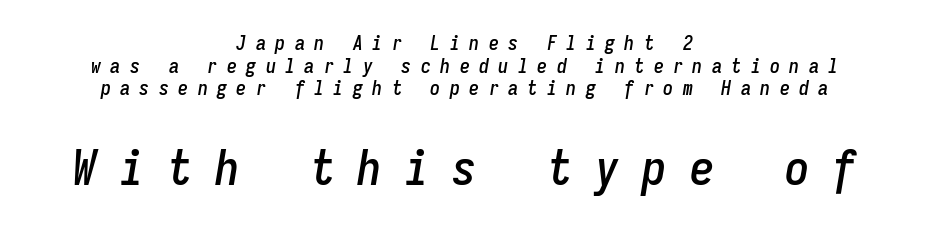
{"italic": "yes", "lean": "right", "slant_degrees": 9, "width": "condensed", "stroke_contrast": "low", "x_height": "medium", "monospaced": "yes", "underline": "no", "align": "center", "line_spacing": "tight", "line_spacing_ratio": 1.13, "letter_spacing": "wide", "letter_spacing_em": 0.47, "larger_block": "second", "size_ratio": 2.45, "glyph_px": 49}
